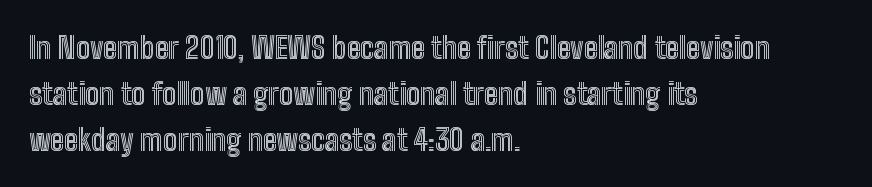
Q: Is the text italic (slanted)? A: No, it is upright.
Q: Is the text underlined? A: No.
Q: How is the paragraph aligned? A: Left-aligned.
Q: Is the spacing between letters normal or unusually wide? A: Normal.
Q: Is the spacing between lines tight, normal or loose? A: Normal.
Q: Width (condensed, normal, or wide)? A: Condensed.
Q: x-height? A: Medium.
Q: Monospaced? A: No.
